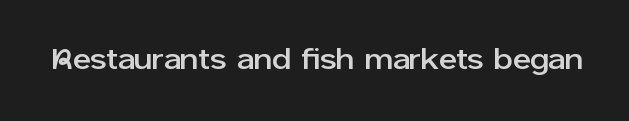
Rendered with straight, roman letterforms. Clear beneath every line of the passage. Short note: letters normally spaced. The letters advance in unequal steps, a hallmark of proportional type.
